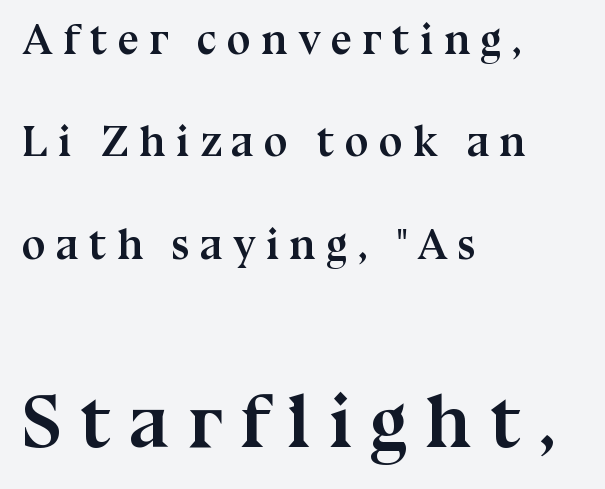
Q: Is the text bold? A: Yes.
Q: Is the text italic (slanted)? A: No, it is upright.
Q: Is the typeface a serif or a sans-serif typeface? A: Serif.
Q: Is the text underlined? A: No.
Q: How is the paragraph aligned? A: Left-aligned.
Q: Is the spacing between letters normal or unusually wide? A: Unusually wide.
Q: Is the spacing between lines tight, normal or loose? A: Loose.
Q: Which block of text is set in a larger size, the first (top) or the second (bottom)? A: The second (bottom) one.
Q: Width (condensed, normal, or wide)? A: Normal.
Q: Stroke contrast? A: Medium.
Q: x-height? A: Medium.
Q: Monospaced? A: No.
